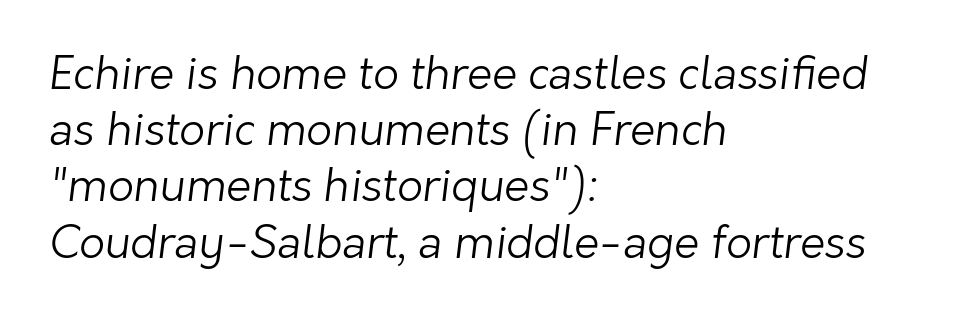
Q: Is the text bold? A: No.
Q: Is the typeface a serif or a sans-serif typeface? A: Sans-serif.
Q: Is the text underlined? A: No.
Q: How is the paragraph aligned? A: Left-aligned.
Q: Is the spacing between letters normal or unusually wide? A: Normal.
Q: Is the spacing between lines tight, normal or loose? A: Normal.
Q: Width (condensed, normal, or wide)? A: Normal.
Q: Stroke contrast? A: Low.
Q: x-height? A: Medium.
Q: Monospaced? A: No.
